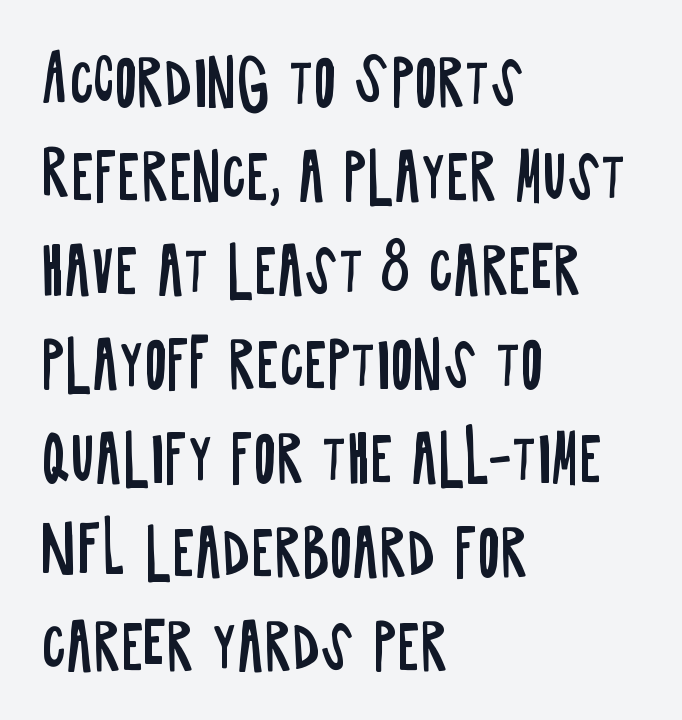
Default kerning and tracking; the words read as compact shapes. Leading matches the norm, producing a regular column. Vertical strokes here are truly vertical. Check where the strokes stop: nothing finishes them off — pure sans. Plain, unruled lines of type.
